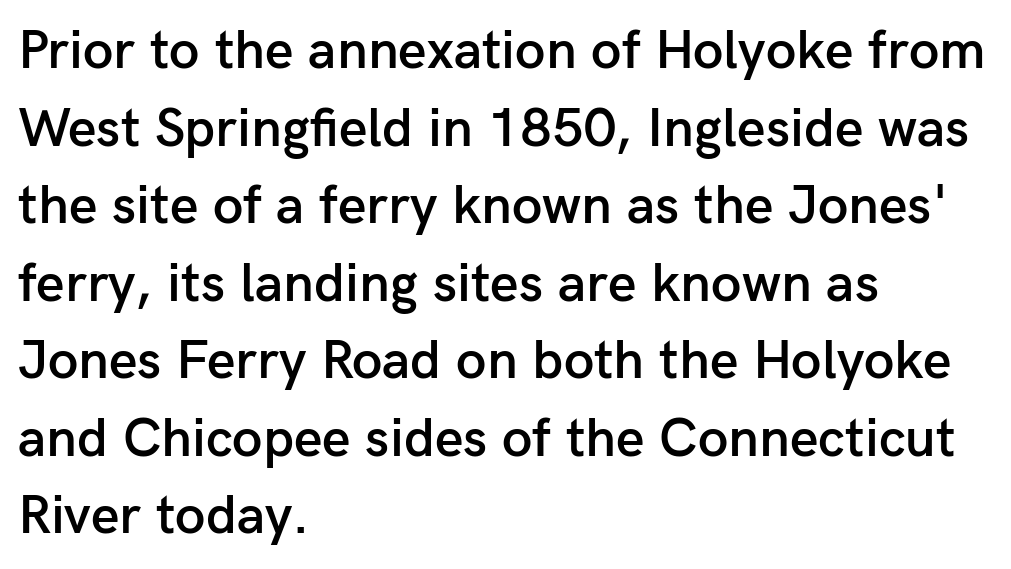
The image shows 55 px semibold sans-serif type, upright; set left-aligned, normal line spacing (1.41x), normal letter spacing, not underlined; low stroke contrast and a medium x-height.
